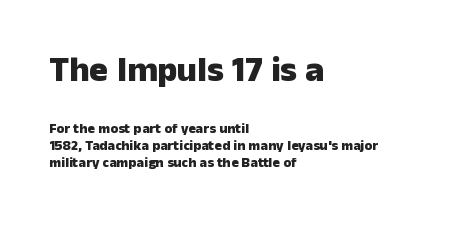
Block one is the big one; block two sits smaller underneath. Here the designer chose a conventional face with non-uniform glyph widths. In terms of letterform style, serifs are entirely absent. The rendering keeps characters at their native spacing. Look at the stroke-to-counter ratio: heavy, a bold.
